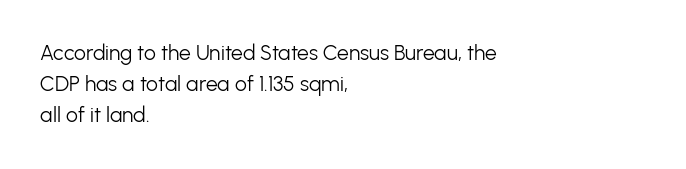
The image shows 21 px text type, upright; set left-aligned, normal line spacing (1.48x), normal letter spacing, not underlined.
